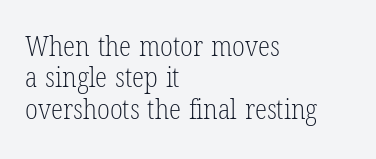
Q: Is the text bold? A: No.
Q: Is the text italic (slanted)? A: No, it is upright.
Q: Is the typeface a serif or a sans-serif typeface? A: Serif.
Q: Is the text underlined? A: No.
Q: How is the paragraph aligned? A: Left-aligned.
Q: Is the spacing between letters normal or unusually wide? A: Normal.
Q: Is the spacing between lines tight, normal or loose? A: Tight.
Q: Width (condensed, normal, or wide)? A: Condensed.
Q: Stroke contrast? A: Low.
Q: x-height? A: Medium.
Q: Monospaced? A: No.
